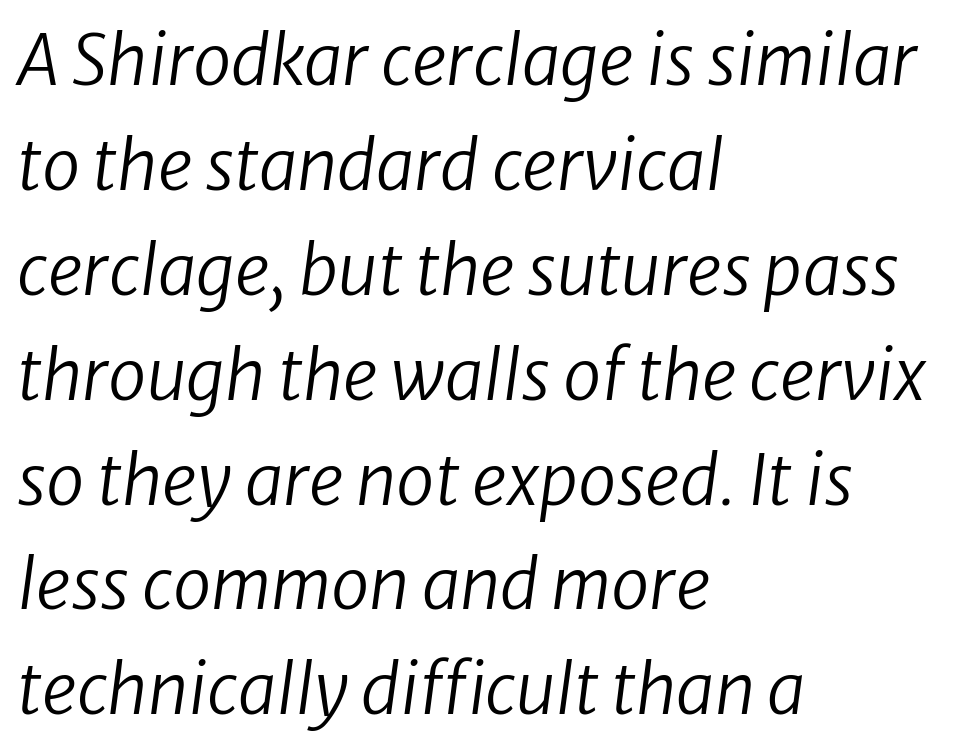
{"serif": "no", "bold": "no", "weight": "regular", "width": "normal", "stroke_contrast": "low", "x_height": "medium", "monospaced": "no", "underline": "no", "align": "left", "line_spacing": "normal", "line_spacing_ratio": 1.52, "letter_spacing": "normal", "letter_spacing_em": 0.0, "glyph_px": 69}
